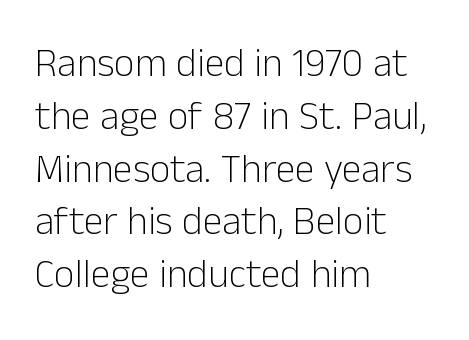
The type family on display is of the sans-serif kind. The passage shown has conventional tracking throughout. The typesetter chose a ragged-right arrangement here. Stems here are at most as thick as an everyday book face. This sample has the flowing, uneven cadence of proportional lettering.
